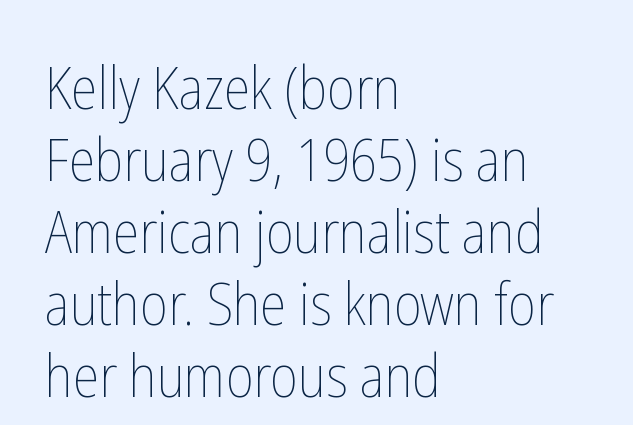
{"italic": "no", "bold": "no", "weight": "thin", "width": "condensed", "stroke_contrast": "low", "x_height": "medium", "monospaced": "no", "underline": "no", "align": "left", "line_spacing_ratio": 1.22, "letter_spacing": "normal", "letter_spacing_em": 0.0, "glyph_px": 59}
